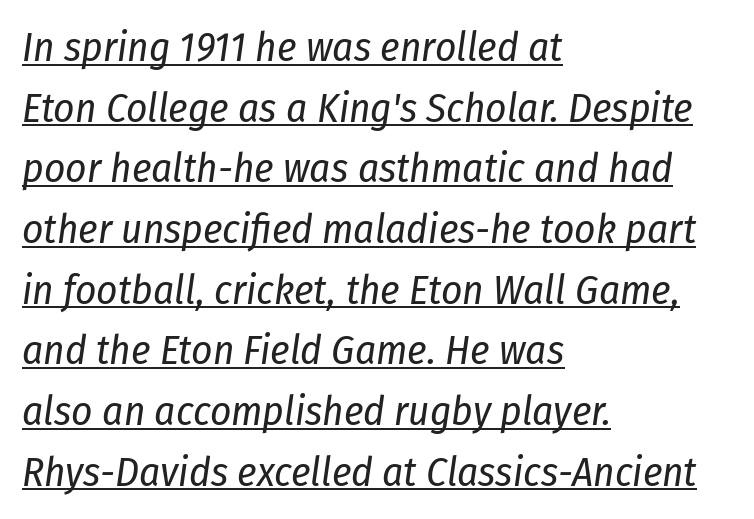
{"italic": "yes", "lean": "right", "slant_degrees": 8, "bold": "no", "weight": "regular", "width": "condensed", "stroke_contrast": "low", "x_height": "medium", "monospaced": "no", "underline": "yes", "align": "left", "line_spacing": "normal", "line_spacing_ratio": 1.48, "letter_spacing": "normal", "letter_spacing_em": 0.0, "glyph_px": 41}
